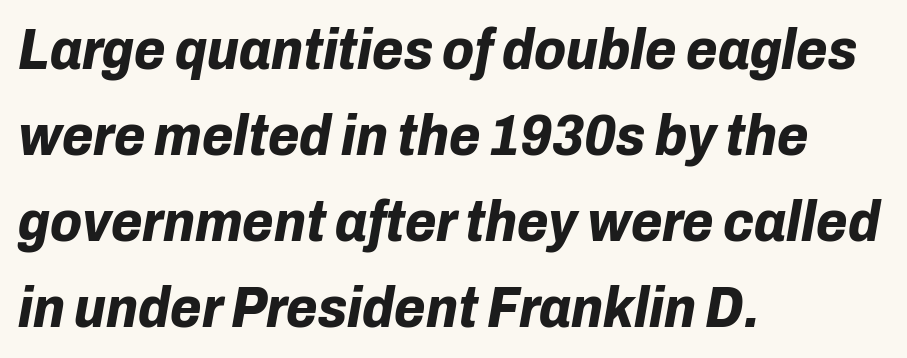
The line-height multiplier appears to be the usual default. Unmarked baselines from the first word to the last. The sample has been set heavy, in full bold. Italic: yes, the glyphs are oblique. Honestly, the letter spacing is just normal — you wouldn't notice it. These lines stack with their left ends in a neat column.
